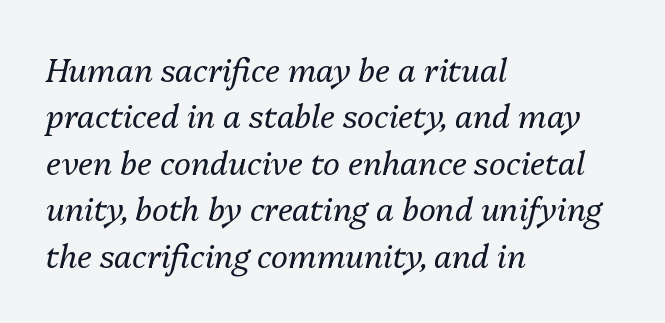
{"italic": "yes", "lean": "right", "slant_degrees": 13, "bold": "no", "weight": "regular", "width": "normal", "stroke_contrast": "medium", "x_height": "medium", "monospaced": "no", "underline": "no", "align": "left", "line_spacing": "normal", "line_spacing_ratio": 1.45, "letter_spacing": "normal", "letter_spacing_em": 0.0, "glyph_px": 32}
